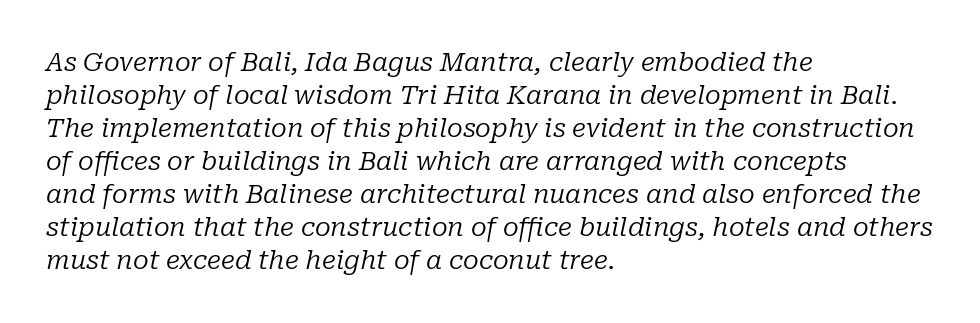
Line beginnings align vertically; line endings do not. Honestly, there is no underline to notice here at all. Caption: standard tracking, unaltered. The rendering uses a moderate line-height, typical for paragraphs.
